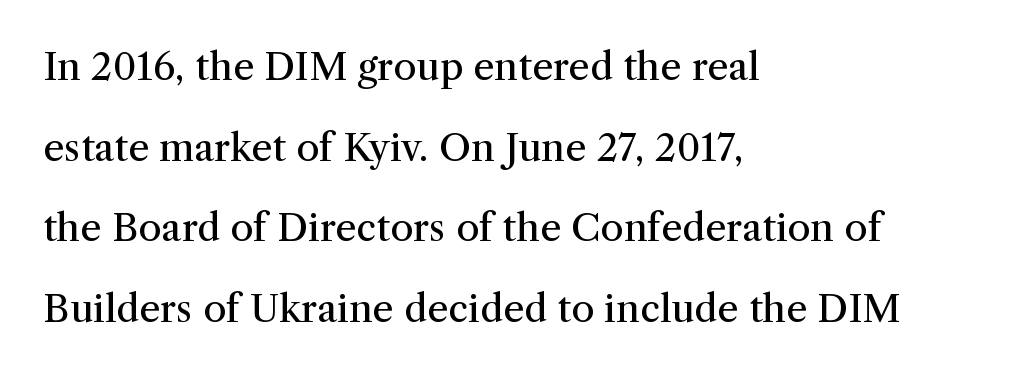
{"serif": "yes", "italic": "no", "bold": "no", "weight": "regular", "width": "normal", "stroke_contrast": "medium", "x_height": "medium", "monospaced": "no", "underline": "no", "align": "left", "line_spacing": "loose", "line_spacing_ratio": 2.12, "letter_spacing": "normal", "letter_spacing_em": 0.0, "glyph_px": 38}
